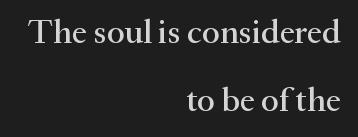
Q: Is the text italic (slanted)? A: No, it is upright.
Q: Is the typeface a serif or a sans-serif typeface? A: Serif.
Q: Is the text underlined? A: No.
Q: How is the paragraph aligned? A: Right-aligned.
Q: Is the spacing between letters normal or unusually wide? A: Normal.
Q: Is the spacing between lines tight, normal or loose? A: Loose.
Q: Width (condensed, normal, or wide)? A: Normal.
Q: Stroke contrast? A: Medium.
Q: x-height? A: Small.
Q: Monospaced? A: No.
